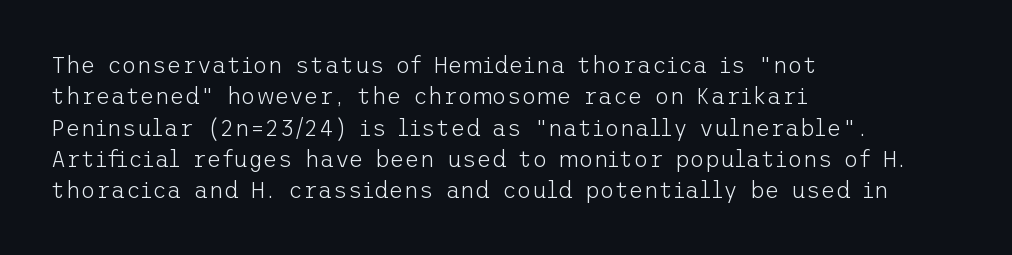
One glance says typical: line gaps are just what's usual. What stands out about the letter spacing? Nothing — it is the standard amount. This reads as an unemphasized weight, regular at the heaviest. The text block is weighted toward the left margin, trailing off unevenly rightward. Descender tails drop into unmarked territory. The specimen reads as upright at a glance.
